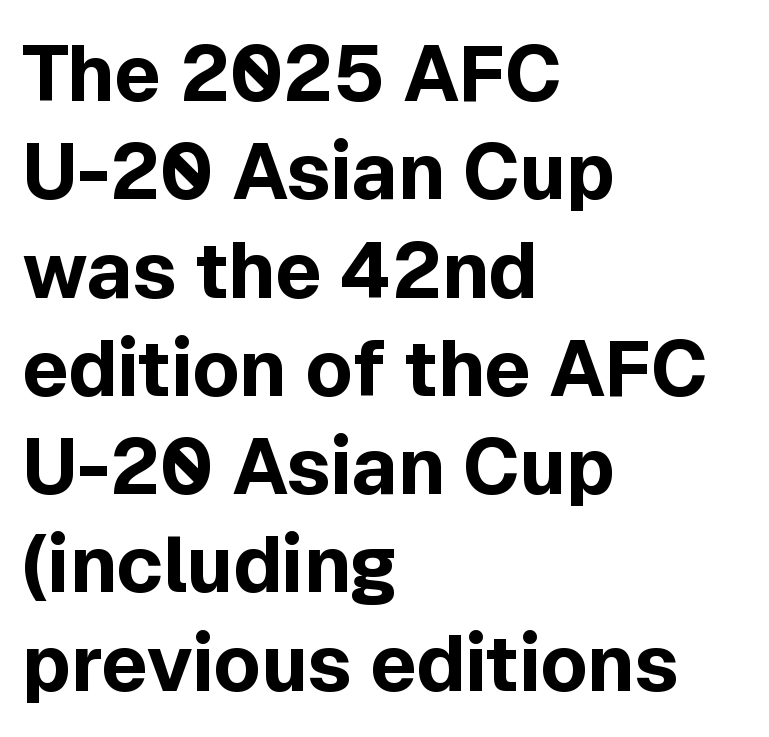
Q: Is the text bold? A: Yes.
Q: Is the text italic (slanted)? A: No, it is upright.
Q: Is the typeface a serif or a sans-serif typeface? A: Sans-serif.
Q: Is the text underlined? A: No.
Q: How is the paragraph aligned? A: Left-aligned.
Q: Is the spacing between letters normal or unusually wide? A: Normal.
Q: Is the spacing between lines tight, normal or loose? A: Normal.
Q: Width (condensed, normal, or wide)? A: Normal.
Q: x-height? A: Medium.
Q: Monospaced? A: No.
